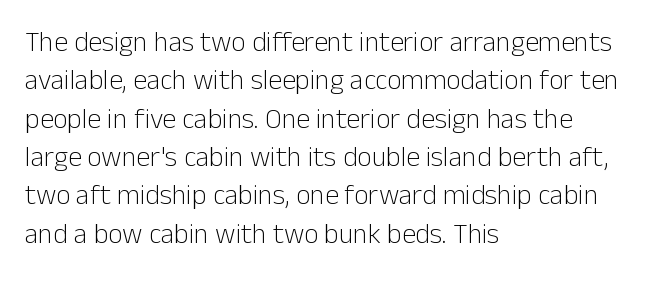
Q: Is the text bold? A: No.
Q: Is the text italic (slanted)? A: No, it is upright.
Q: Is the typeface a serif or a sans-serif typeface? A: Sans-serif.
Q: Is the text underlined? A: No.
Q: How is the paragraph aligned? A: Left-aligned.
Q: Is the spacing between letters normal or unusually wide? A: Normal.
Q: Is the spacing between lines tight, normal or loose? A: Normal.
Q: Width (condensed, normal, or wide)? A: Normal.
Q: Stroke contrast? A: Low.
Q: x-height? A: Medium.
Q: Monospaced? A: No.
